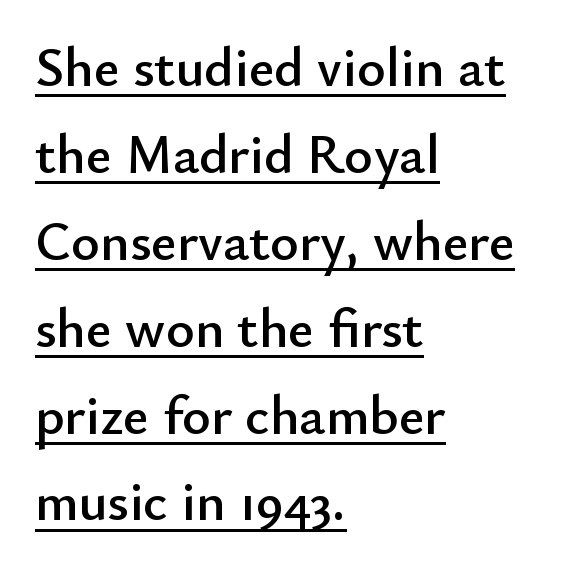
Q: Is the text italic (slanted)? A: No, it is upright.
Q: Is the typeface a serif or a sans-serif typeface? A: Sans-serif.
Q: Is the text underlined? A: Yes.
Q: How is the paragraph aligned? A: Left-aligned.
Q: Is the spacing between letters normal or unusually wide? A: Normal.
Q: Is the spacing between lines tight, normal or loose? A: Normal.
Q: Width (condensed, normal, or wide)? A: Normal.
Q: Stroke contrast? A: Low.
Q: x-height? A: Small.
Q: Monospaced? A: No.
